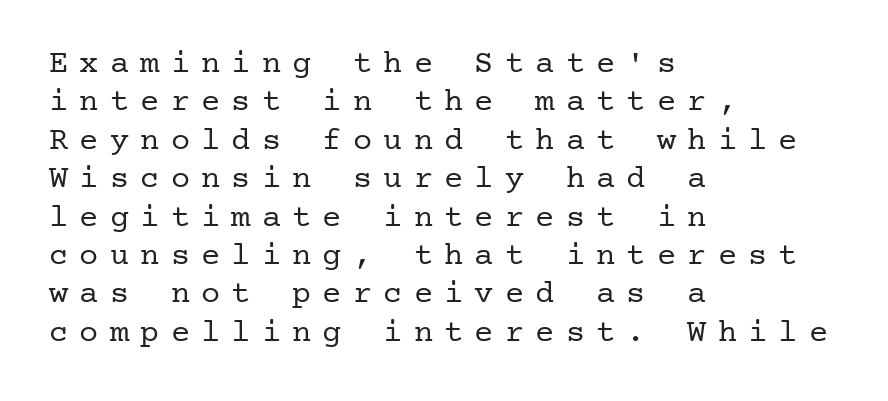
{"serif": "yes", "italic": "no", "bold": "no", "weight": "regular", "width": "normal", "stroke_contrast": "low", "x_height": "medium", "underline": "no", "align": "left", "line_spacing_ratio": 1.2, "letter_spacing": "wide", "letter_spacing_em": 0.35, "glyph_px": 32}
